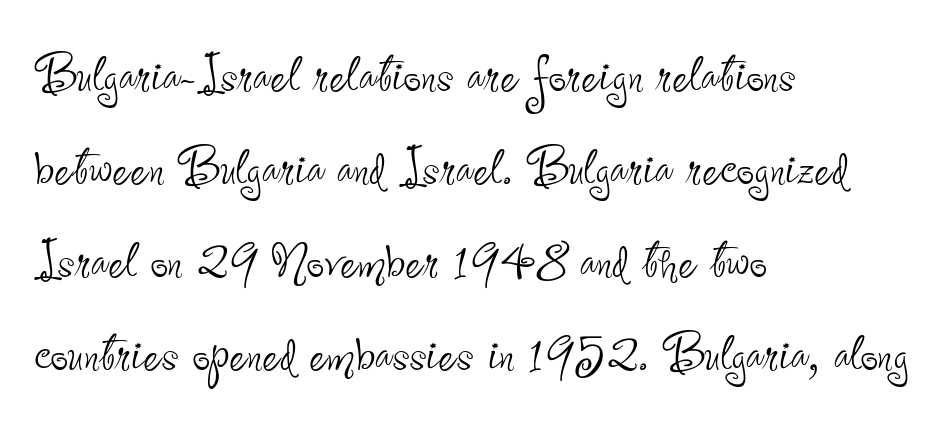
Words appear dense and cohesive because spacing is normal. A light-to-regular cut is what we see here. Rule under the text: the space is simply empty.
